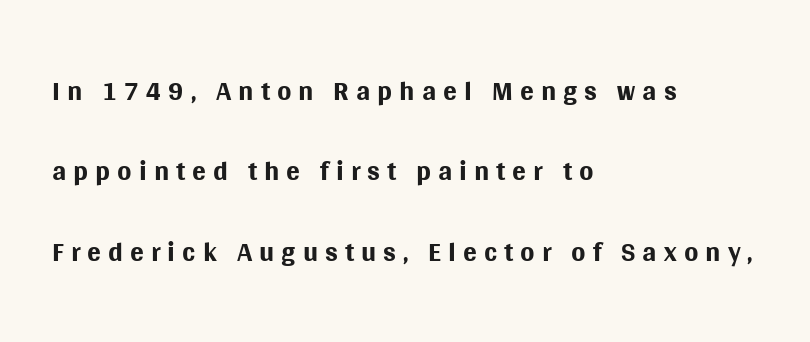
The designer dialed line spacing up above the default. This is sans-serif lettering, the kind often seen on screens and signage. Bare-footed words on every line. The weight tops out at a normal text grade. All the whitespace from short lines collects on the right.
